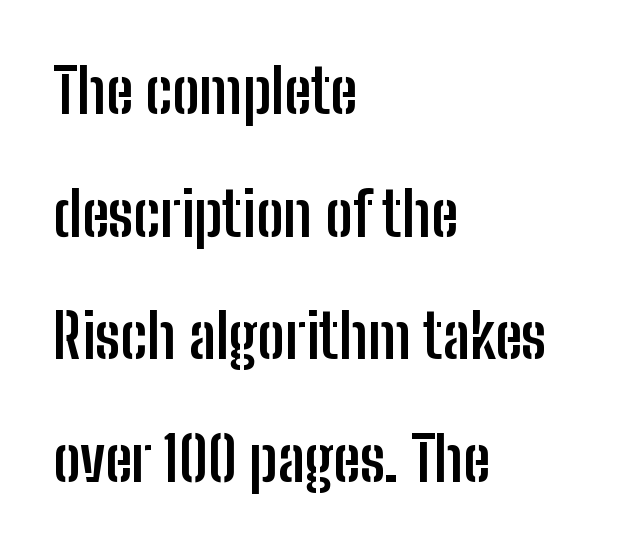
Q: Is the text bold? A: Yes.
Q: Is the text italic (slanted)? A: No, it is upright.
Q: Is the typeface a serif or a sans-serif typeface? A: Sans-serif.
Q: Is the text underlined? A: No.
Q: How is the paragraph aligned? A: Left-aligned.
Q: Is the spacing between letters normal or unusually wide? A: Normal.
Q: Is the spacing between lines tight, normal or loose? A: Loose.
Q: Width (condensed, normal, or wide)? A: Condensed.
Q: Stroke contrast? A: Low.
Q: x-height? A: Medium.
Q: Monospaced? A: No.
